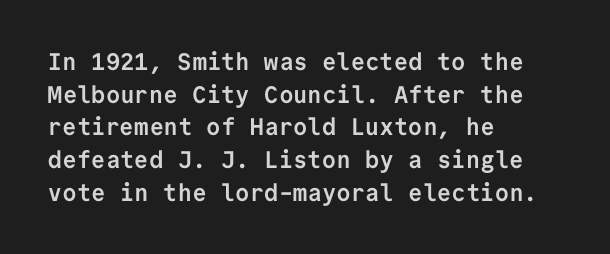
The rendering uses a moderate line-height, typical for paragraphs. The typography opts for an upright posture over an oblique one. Each word holds together tightly as a unit, with standard inter-letter gaps. Left-aligned paragraph, ragged on the right. The sample has been set heavy, in full bold. The string is rendered with underlining switched off.
